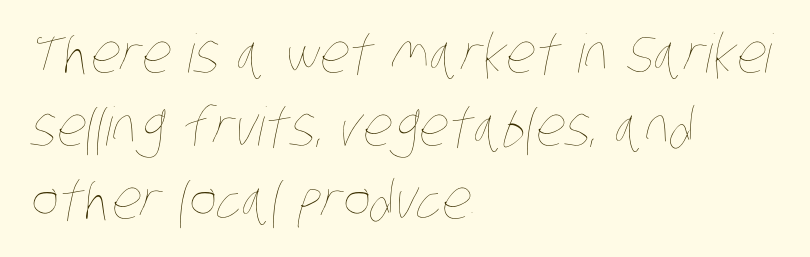
The image shows 53 px thin, condensed type; set left-aligned, normal line spacing (1.38x), normal letter spacing, not underlined; low stroke contrast and a large x-height.
